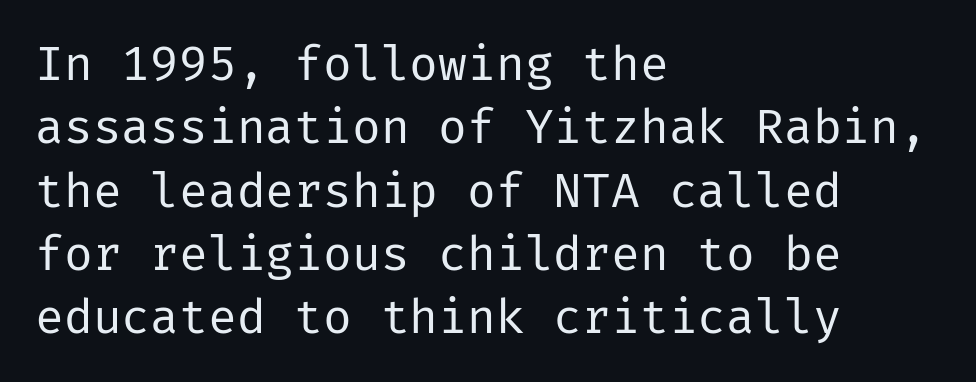
Does the leading feel generous? No, just average. The paragraph has a hard left edge and a soft right edge. The words here are not underlined. The font is comparable to plain body text, perhaps lighter. The letters carry no serifs — their stems end cleanly without finishing strokes. No extra tracking has been applied to these lines.
